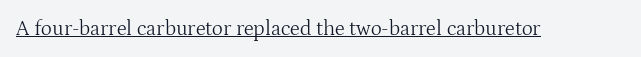
The image shows 21 px text type, upright; set normal letter spacing, underlined.
